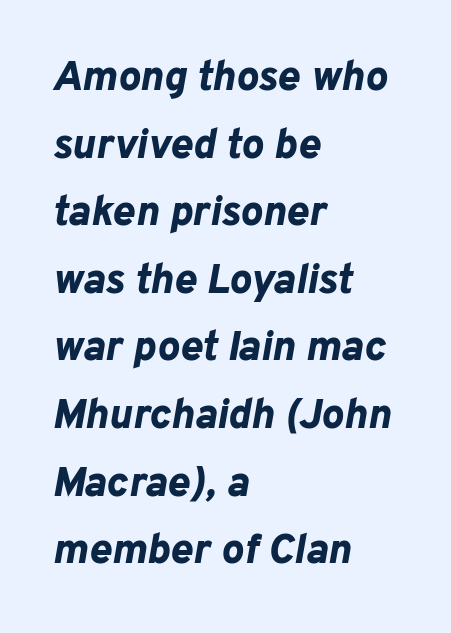
Thick stems and heavy bowls — unmistakably bold. In terms of letterspacing, this is plain default setting. The text carries the slant typical of an italic or oblique font. Summary of vertical rhythm: regular, with standard interline spacing. The passage shown is not underscored anywhere. Visually the block forms a straight wall on the left and a jagged coastline on the right.
